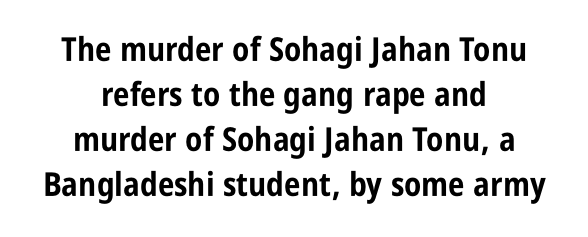
Q: Is the text bold? A: Yes.
Q: Is the text italic (slanted)? A: No, it is upright.
Q: Is the typeface a serif or a sans-serif typeface? A: Sans-serif.
Q: Is the text underlined? A: No.
Q: How is the paragraph aligned? A: Centered.
Q: Is the spacing between letters normal or unusually wide? A: Normal.
Q: Is the spacing between lines tight, normal or loose? A: Normal.
Q: Width (condensed, normal, or wide)? A: Condensed.
Q: Stroke contrast? A: Low.
Q: x-height? A: Large.
Q: Monospaced? A: No.
